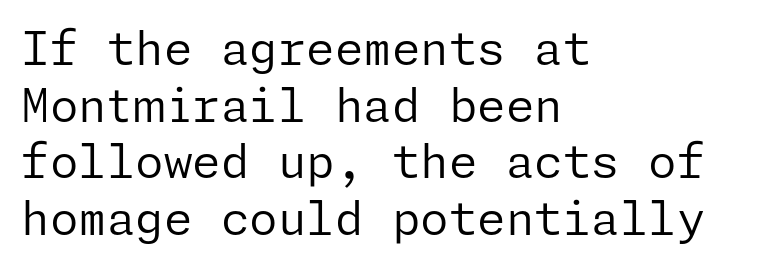
The passage is arranged the way most books set body copy — flush left. The typeface has the unassuming heft of standard copy or less. Just letters on the line, the space beneath them empty. Is this a sans? Yes — the strokes have no serifs. Every stem runs plumb, perpendicular to the baseline.
